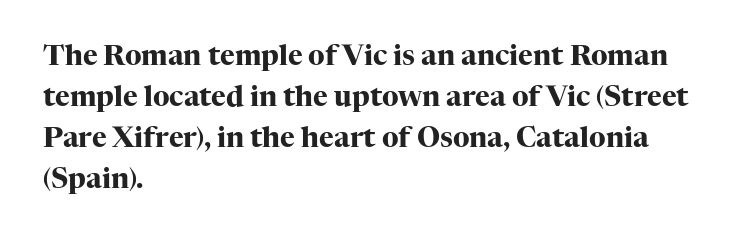
If you measured baseline to baseline, you'd find a middling distance. Yep, those are serifs on the letters. Is the letter spacing exaggerated? No — it looks like the ordinary default. Caption: multi-line text, flush left, ragged right. A typesetter would call this proportional, since set widths differ per character.
